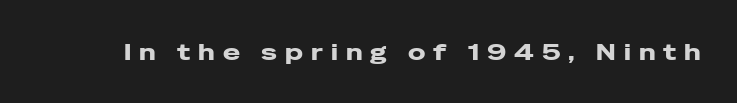
Every character sits straight up, as roman type does. Loose tracking; the words dissolve into strings of separated letters. These lines carry a lot of weight — the face is fully bold. Glance below the letters and you will spot only blank space.
